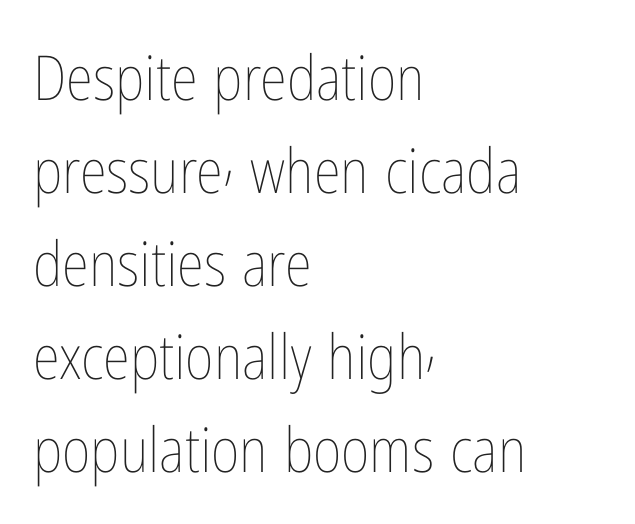
Q: Is the text bold? A: No.
Q: Is the text italic (slanted)? A: No, it is upright.
Q: Is the text underlined? A: No.
Q: How is the paragraph aligned? A: Left-aligned.
Q: Is the spacing between letters normal or unusually wide? A: Normal.
Q: Is the spacing between lines tight, normal or loose? A: Normal.
Q: Width (condensed, normal, or wide)? A: Condensed.
Q: Stroke contrast? A: Low.
Q: x-height? A: Medium.
Q: Monospaced? A: No.
